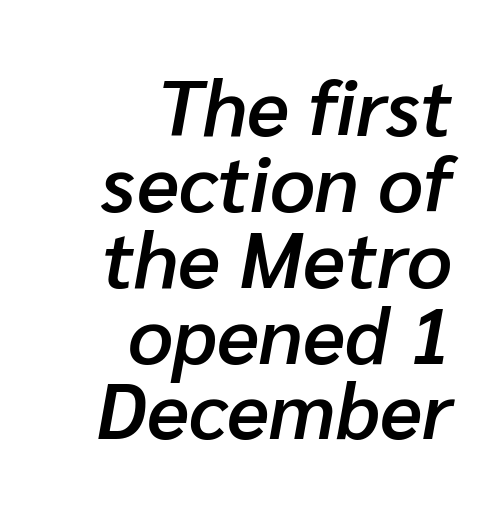
The foot of each line stays bare and open. The letters advance in unequal steps, a hallmark of proportional type. The designer dialed line spacing down below the default. Looking at the ascenders, they clearly lean.
